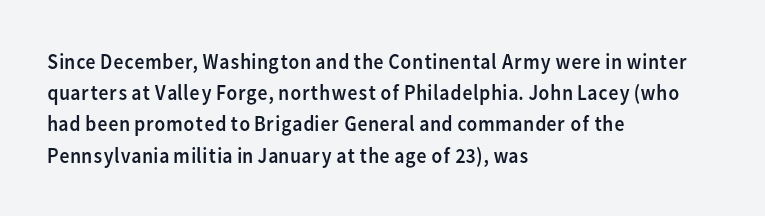
{"italic": "no", "bold": "no", "underline": "no", "align": "left", "line_spacing": "normal", "line_spacing_ratio": 1.42, "letter_spacing": "normal", "letter_spacing_em": 0.0, "glyph_px": 22}
